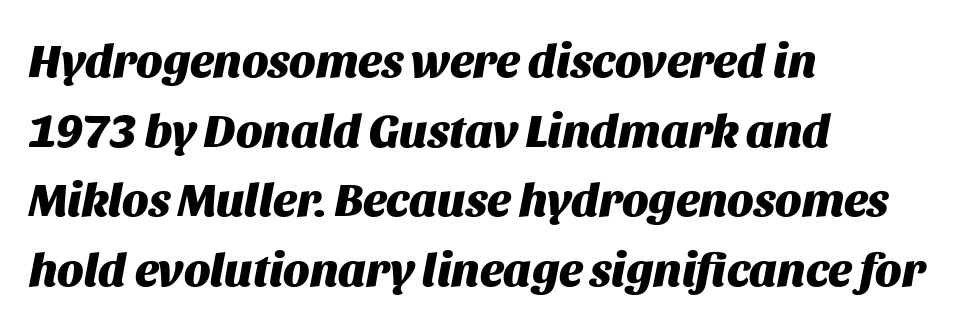
{"italic": "yes", "lean": "right", "slant_degrees": 11, "bold": "yes", "weight": "heavy", "width": "normal", "stroke_contrast": "medium", "x_height": "large", "monospaced": "no", "underline": "no", "align": "left", "line_spacing": "normal", "line_spacing_ratio": 1.48, "letter_spacing": "normal", "letter_spacing_em": 0.0, "glyph_px": 47}
